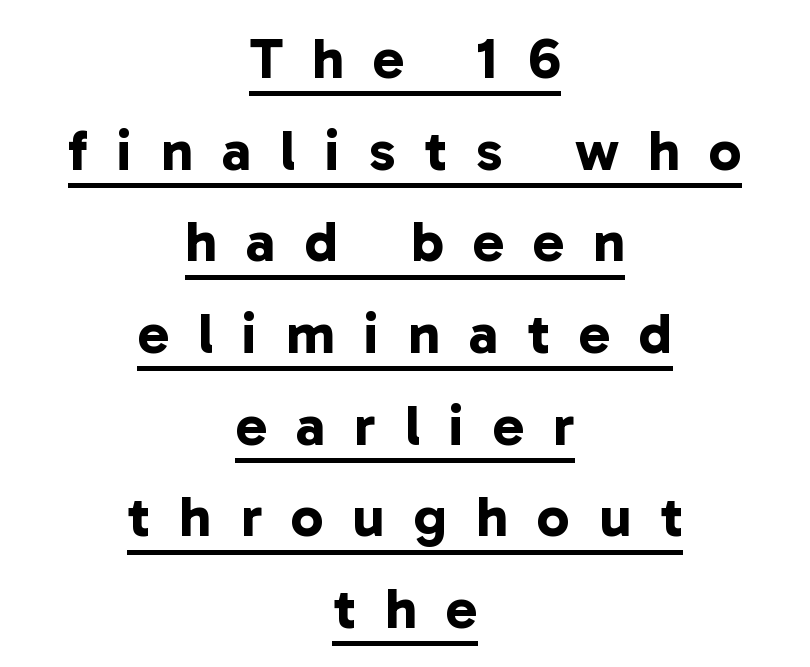
{"serif": "no", "bold": "yes", "weight": "bold", "width": "normal", "stroke_contrast": "low", "x_height": "medium", "monospaced": "no", "underline": "yes", "align": "center", "line_spacing": "normal", "line_spacing_ratio": 1.58, "letter_spacing": "wide", "letter_spacing_em": 0.5, "glyph_px": 58}
